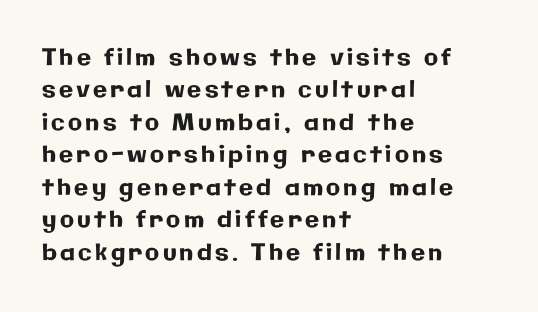
{"italic": "no", "underline": "no", "align": "left", "line_spacing": "normal", "line_spacing_ratio": 1.41, "glyph_px": 23}
